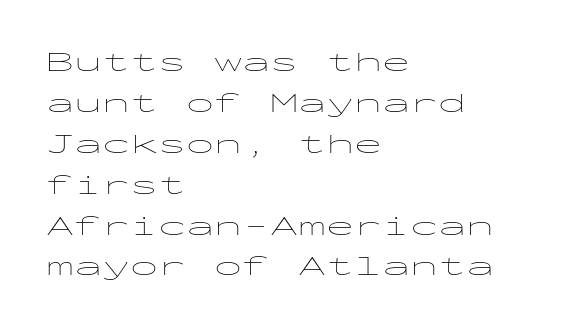
Q: Is the text bold? A: No.
Q: Is the text italic (slanted)? A: No, it is upright.
Q: Is the typeface a serif or a sans-serif typeface? A: Sans-serif.
Q: Is the text underlined? A: No.
Q: How is the paragraph aligned? A: Left-aligned.
Q: Is the spacing between letters normal or unusually wide? A: Normal.
Q: Is the spacing between lines tight, normal or loose? A: Normal.
Q: Width (condensed, normal, or wide)? A: Wide.
Q: Stroke contrast? A: Low.
Q: x-height? A: Medium.
Q: Monospaced? A: Yes.
